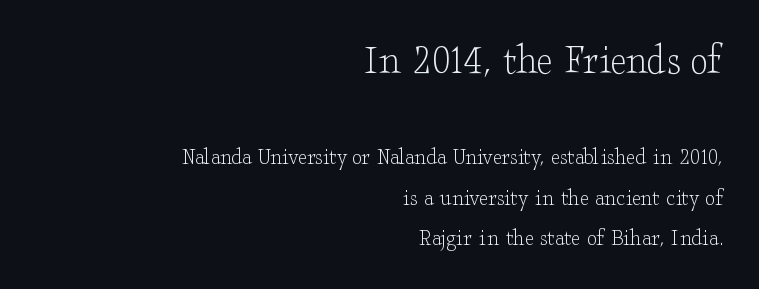
{"serif": "yes", "italic": "no", "bold": "no", "weight": "light", "width": "wide", "stroke_contrast": "low", "x_height": "small", "monospaced": "no", "underline": "no", "align": "right", "line_spacing": "normal", "line_spacing_ratio": 1.62, "letter_spacing": "normal", "letter_spacing_em": 0.0, "larger_block": "first", "size_ratio": 1.76, "glyph_px": 44}
